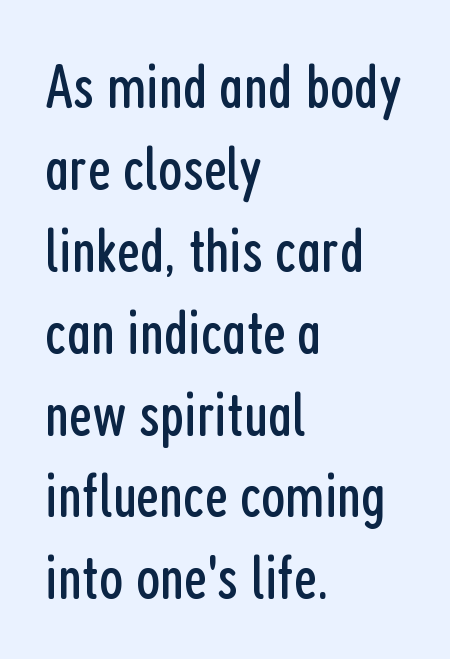
{"serif": "no", "italic": "no", "bold": "no", "weight": "regular", "width": "condensed", "stroke_contrast": "low", "x_height": "medium", "monospaced": "no", "underline": "no", "align": "left", "line_spacing": "normal", "line_spacing_ratio": 1.3, "letter_spacing": "normal", "letter_spacing_em": 0.0, "glyph_px": 63}
